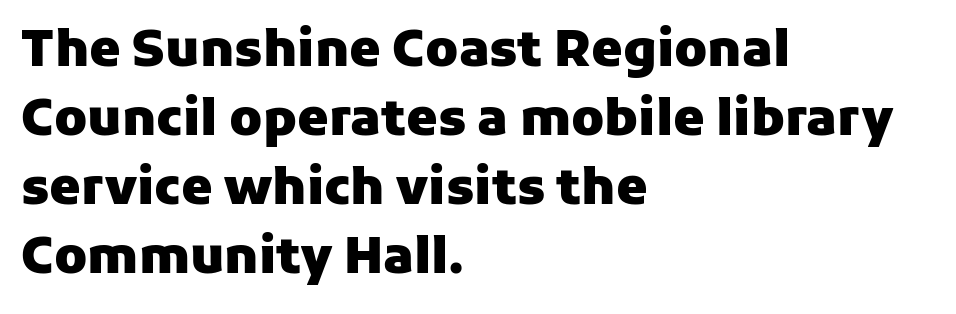
The image shows 50 px heavy sans-serif type, upright; set left-aligned, normal line spacing (1.38x), normal letter spacing, not underlined; low stroke contrast and a medium x-height.
